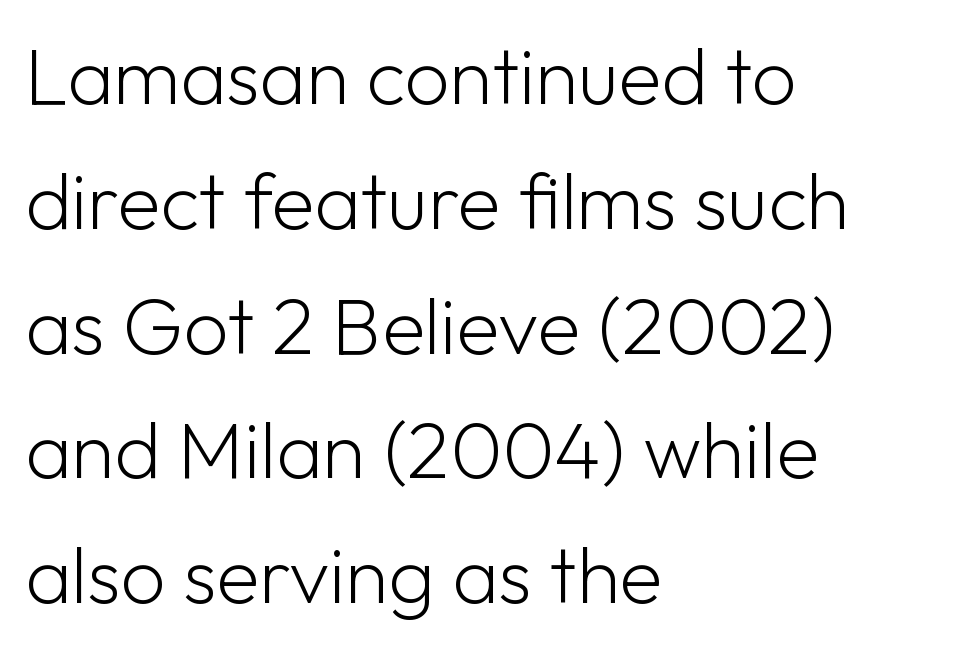
{"serif": "no", "italic": "no", "bold": "no", "weight": "light", "width": "normal", "stroke_contrast": "low", "x_height": "medium", "monospaced": "no", "underline": "no", "align": "left", "line_spacing": "normal", "line_spacing_ratio": 1.58, "letter_spacing": "normal", "letter_spacing_em": 0.0, "glyph_px": 79}
